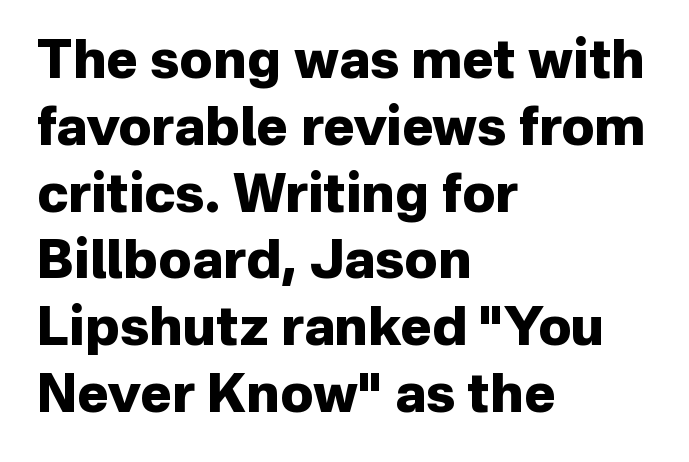
Q: Is the text bold? A: Yes.
Q: Is the text italic (slanted)? A: No, it is upright.
Q: Is the typeface a serif or a sans-serif typeface? A: Sans-serif.
Q: Is the text underlined? A: No.
Q: How is the paragraph aligned? A: Left-aligned.
Q: Is the spacing between letters normal or unusually wide? A: Normal.
Q: Is the spacing between lines tight, normal or loose? A: Normal.
Q: Width (condensed, normal, or wide)? A: Normal.
Q: Stroke contrast? A: Low.
Q: x-height? A: Medium.
Q: Monospaced? A: No.
